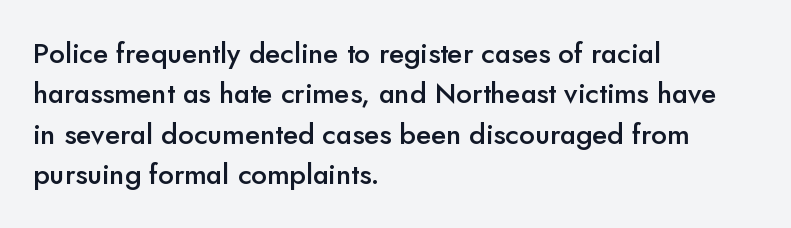
Q: Is the text bold? A: Semi-bold.
Q: Is the text italic (slanted)? A: No, it is upright.
Q: Is the typeface a serif or a sans-serif typeface? A: Sans-serif.
Q: Is the text underlined? A: No.
Q: How is the paragraph aligned? A: Left-aligned.
Q: Is the spacing between letters normal or unusually wide? A: Normal.
Q: Is the spacing between lines tight, normal or loose? A: Normal.
Q: Width (condensed, normal, or wide)? A: Normal.
Q: Stroke contrast? A: Low.
Q: x-height? A: Small.
Q: Monospaced? A: No.
